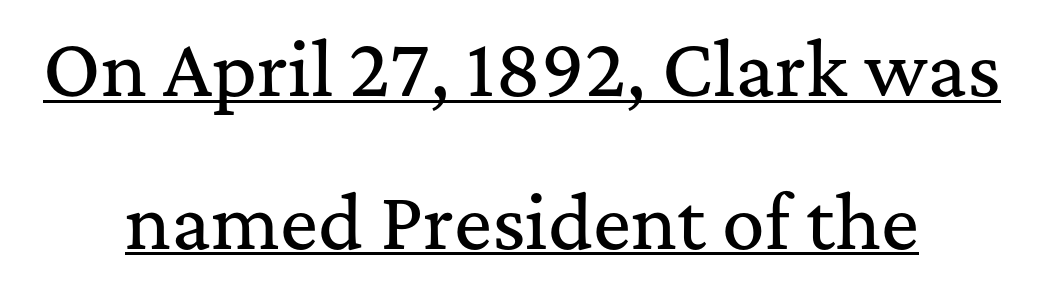
{"serif": "yes", "italic": "no", "width": "normal", "stroke_contrast": "medium", "x_height": "medium", "monospaced": "no", "underline": "yes", "align": "center", "line_spacing": "loose", "line_spacing_ratio": 2.15, "letter_spacing": "normal", "letter_spacing_em": 0.0, "glyph_px": 71}
